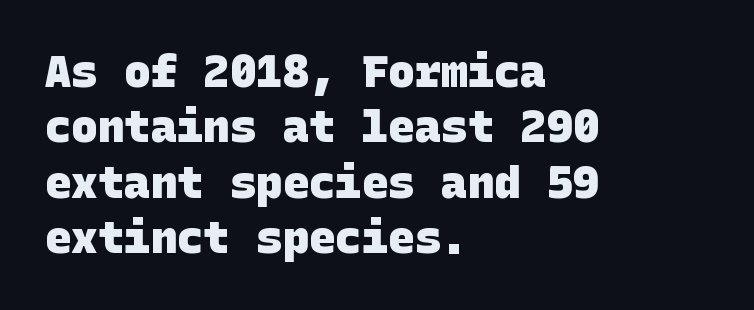
Q: Is the text bold? A: Yes.
Q: Is the typeface a serif or a sans-serif typeface? A: Sans-serif.
Q: Is the text underlined? A: No.
Q: How is the paragraph aligned? A: Left-aligned.
Q: Is the spacing between letters normal or unusually wide? A: Normal.
Q: Is the spacing between lines tight, normal or loose? A: Normal.
Q: Width (condensed, normal, or wide)? A: Normal.
Q: Stroke contrast? A: Low.
Q: x-height? A: Large.
